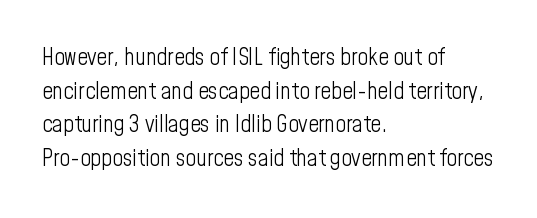
Q: Is the text bold? A: No.
Q: Is the text italic (slanted)? A: No, it is upright.
Q: Is the text underlined? A: No.
Q: How is the paragraph aligned? A: Left-aligned.
Q: Is the spacing between letters normal or unusually wide? A: Normal.
Q: Is the spacing between lines tight, normal or loose? A: Normal.
